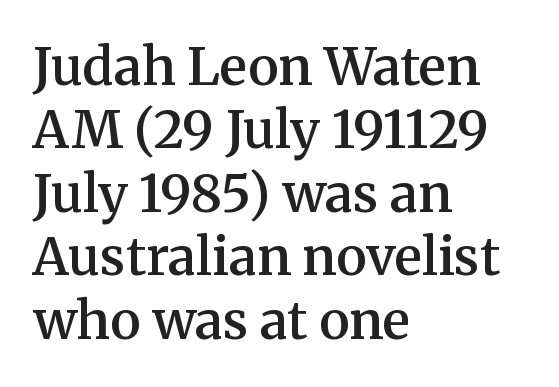
Q: Is the text bold? A: Semi-bold.
Q: Is the text italic (slanted)? A: No, it is upright.
Q: Is the typeface a serif or a sans-serif typeface? A: Serif.
Q: Is the text underlined? A: No.
Q: How is the paragraph aligned? A: Left-aligned.
Q: Is the spacing between letters normal or unusually wide? A: Normal.
Q: Width (condensed, normal, or wide)? A: Normal.
Q: Stroke contrast? A: Medium.
Q: x-height? A: Medium.
Q: Monospaced? A: No.
